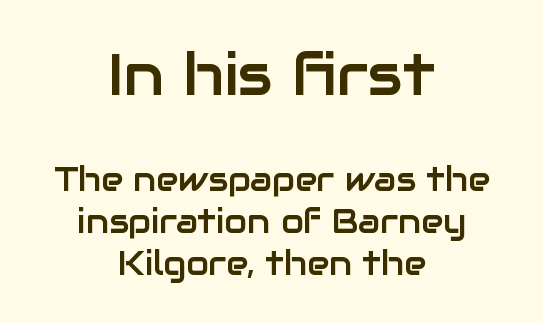
Q: Is the text italic (slanted)? A: No, it is upright.
Q: Is the typeface a serif or a sans-serif typeface? A: Sans-serif.
Q: Is the text underlined? A: No.
Q: How is the paragraph aligned? A: Centered.
Q: Is the spacing between letters normal or unusually wide? A: Normal.
Q: Is the spacing between lines tight, normal or loose? A: Normal.
Q: Which block of text is set in a larger size, the first (top) or the second (bottom)? A: The first (top) one.
Q: Width (condensed, normal, or wide)? A: Normal.
Q: Stroke contrast? A: Low.
Q: x-height? A: Medium.
Q: Monospaced? A: No.
